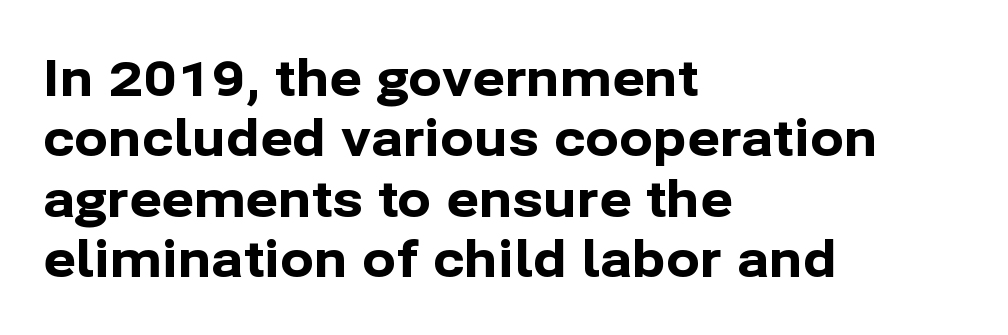
Italic: no, the glyphs are upright roman. The gap between lines stays unmarked. Nope, no serifs anywhere on these letters. In terms of letterspacing, this is plain default setting. Note the varied advance widths — an 'i' is clearly narrower than an 'm'. Left-aligned paragraph, ragged on the right.
